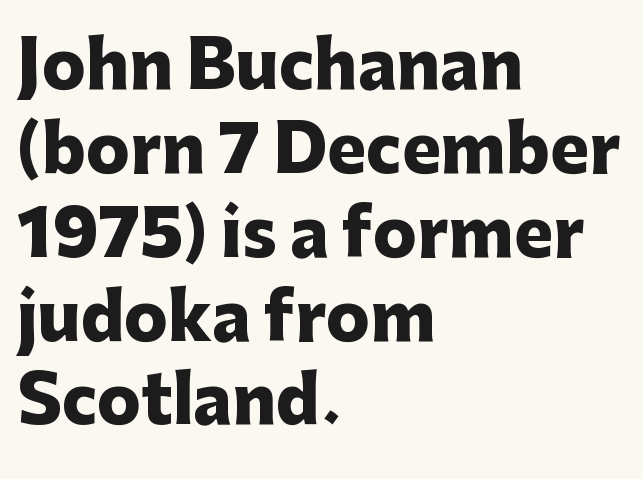
Q: Is the text bold? A: Yes.
Q: Is the text italic (slanted)? A: No, it is upright.
Q: Is the typeface a serif or a sans-serif typeface? A: Sans-serif.
Q: Is the text underlined? A: No.
Q: How is the paragraph aligned? A: Left-aligned.
Q: Is the spacing between letters normal or unusually wide? A: Normal.
Q: Is the spacing between lines tight, normal or loose? A: Normal.
Q: Width (condensed, normal, or wide)? A: Normal.
Q: Stroke contrast? A: Low.
Q: x-height? A: Medium.
Q: Monospaced? A: No.
